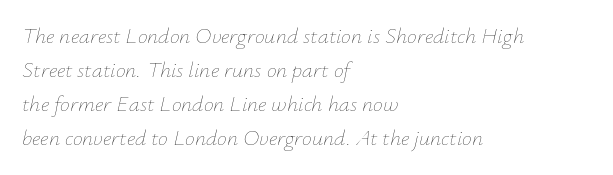
The image shows 22 px text type, italic (leaning right); set left-aligned, normal line spacing (1.55x), normal letter spacing, not underlined.
